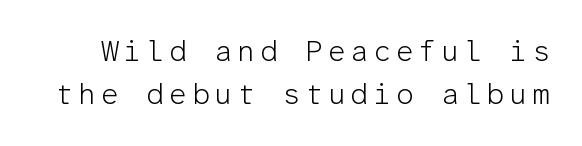
Heft: none added — not bold. Examine the stroke ends and you'll find no serifs. The lettering holds an erect, upright posture throughout. The rendering uses typewriter-style spacing with identical character cells. Rule under the text: the space is simply empty. Leading matches the norm, producing a regular column.
